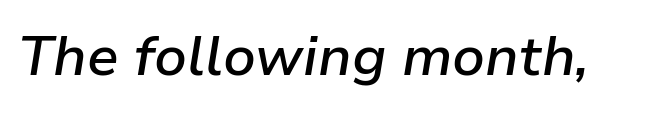
The image shows 56 px semibold type, italic (leaning right); set normal letter spacing, not underlined; low stroke contrast and a medium x-height.
